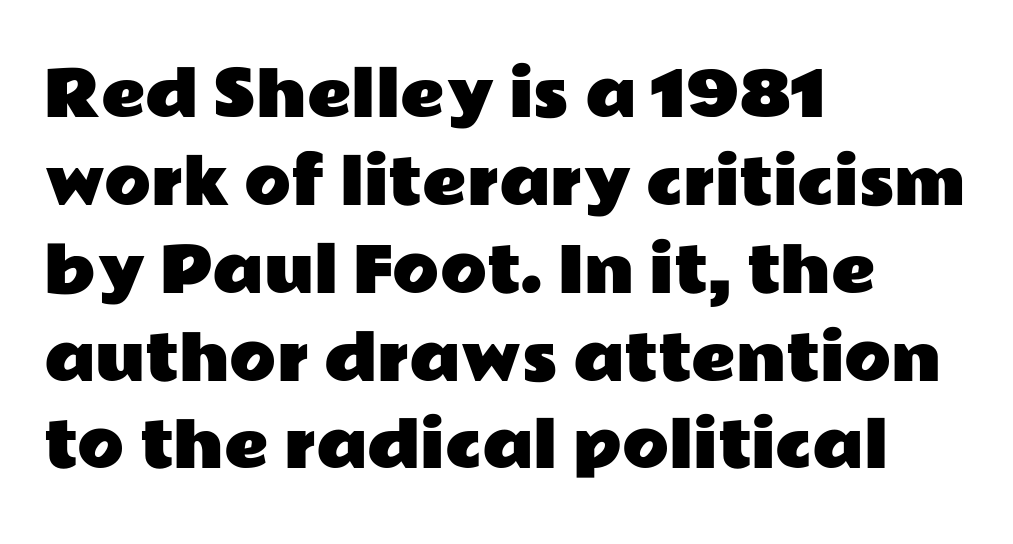
The gap between lines stays unmarked. Nope, not italic — everything's standing straight. How would I describe the line gaps? Plain and ordinary. Examine the stroke ends and you'll find no serifs.
